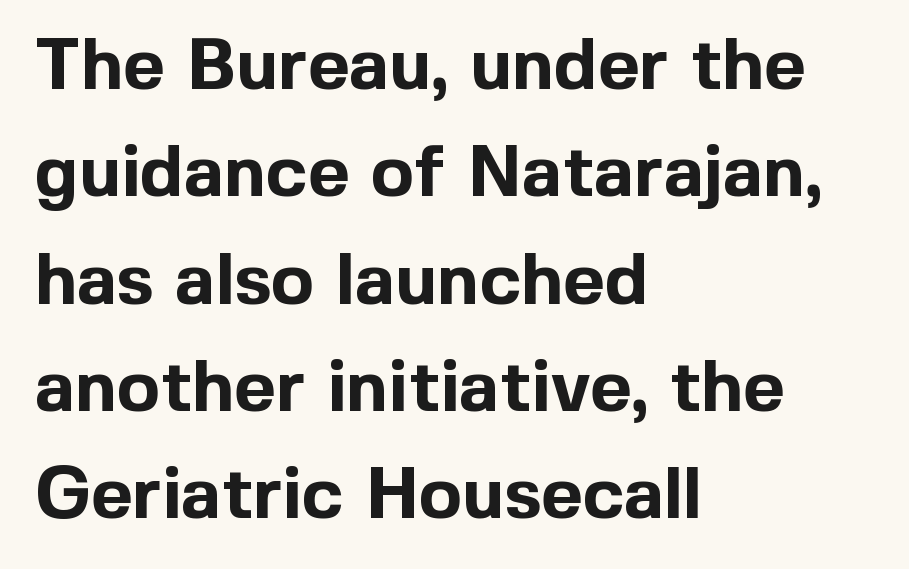
{"serif": "no", "italic": "no", "bold": "yes", "weight": "bold", "width": "normal", "x_height": "medium", "monospaced": "no", "underline": "no", "align": "left", "line_spacing": "normal", "line_spacing_ratio": 1.49, "letter_spacing": "normal", "letter_spacing_em": 0.0, "glyph_px": 72}
